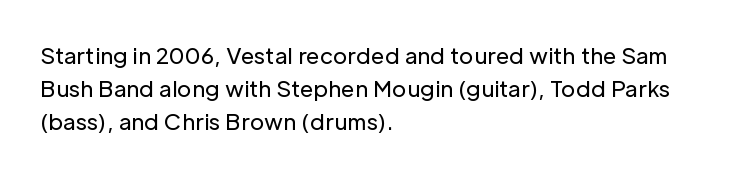
The image shows 22 px text type, upright; set left-aligned, normal line spacing (1.51x), normal letter spacing, not underlined.
